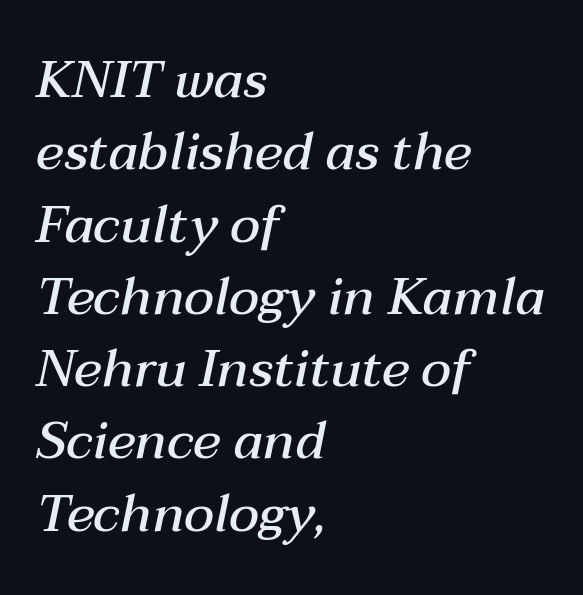
The image shows 52 px semibold type, italic (leaning right); set left-aligned, normal line spacing (1.39x), normal letter spacing, not underlined; medium stroke contrast and a medium x-height.
